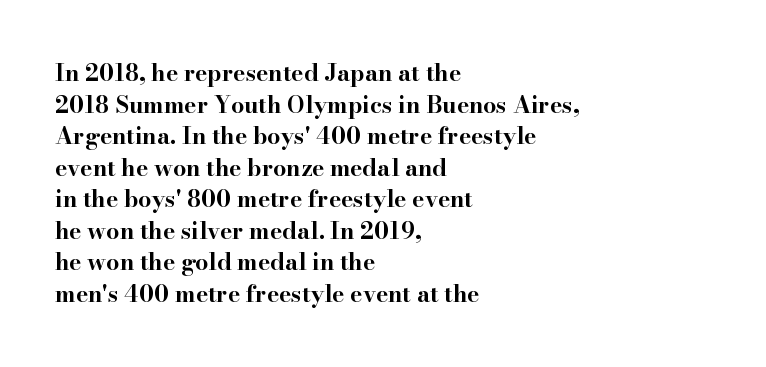
One glance says typical: line gaps are just what's usual. The letters stand upright; this is a roman face. These lines stack with their left ends in a neat column. Bold? Absolutely — the strokes are thick and heavy.
